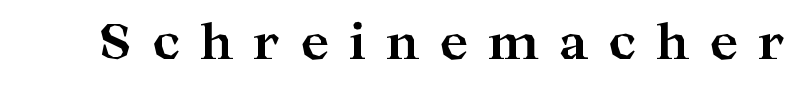
{"serif": "yes", "italic": "no", "bold": "yes", "weight": "bold", "width": "wide", "stroke_contrast": "high", "x_height": "medium", "monospaced": "no", "underline": "no", "letter_spacing": "wide", "letter_spacing_em": 0.4, "glyph_px": 49}
